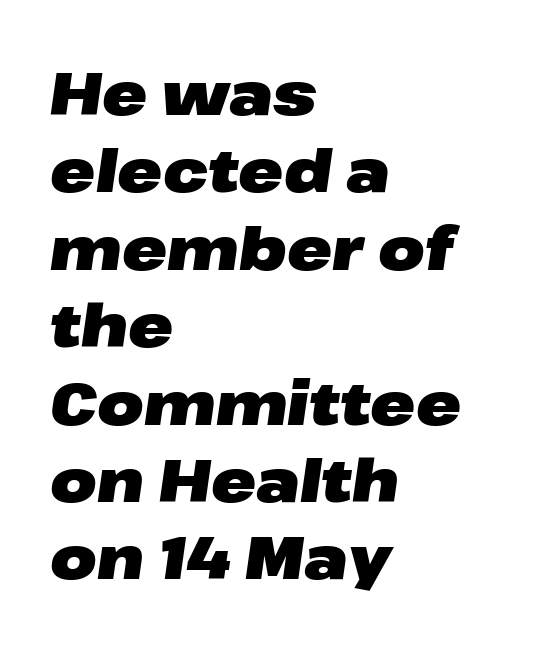
Compared with ordinary roman type, these characters are visibly tilted. The passage shown has conventional tracking throughout. The passage shown is typed in a proportional face where columns would drift. Interline gaps are of average width in this sample. Any mark beneath the type? The region is blank. The typesetter chose a ragged-right arrangement here.
